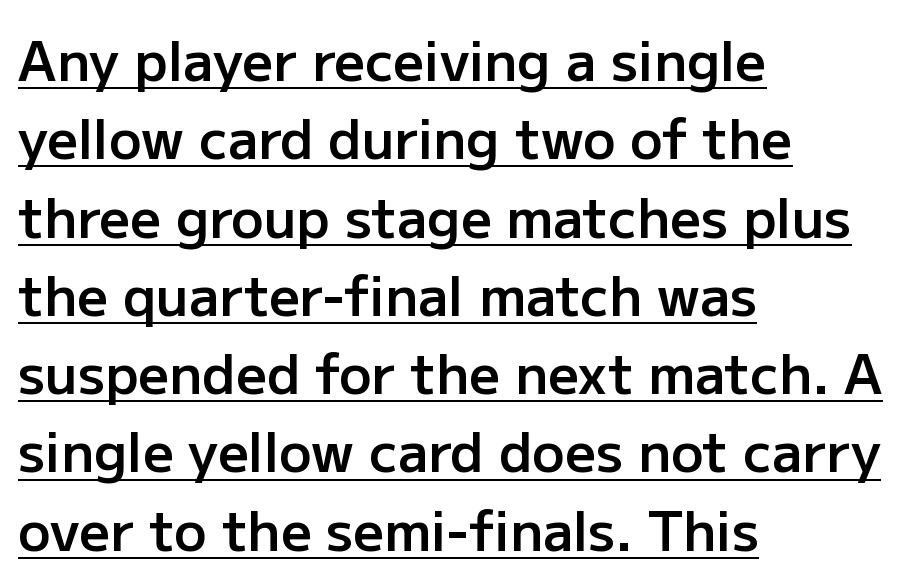
Check the space under the baseline: a stroke is drawn there. The axis of the letterforms is exactly vertical. Each letter keeps its own natural width here, so spacing adapts to shape. Between one letter and the next there's only the usual sliver of space. Caption: semibold face, moderately heavy strokes. Short and long lines alike share a common starting point at left.
